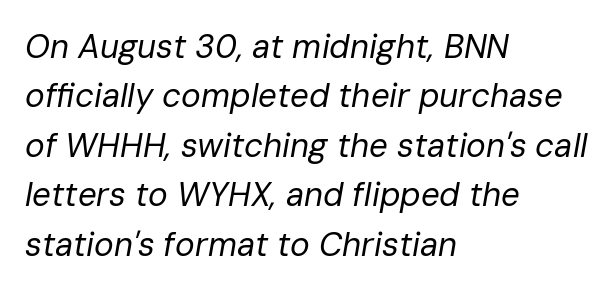
{"italic": "yes", "lean": "right", "slant_degrees": 10, "bold": "no", "weight": "regular", "width": "normal", "stroke_contrast": "low", "x_height": "medium", "monospaced": "no", "underline": "no", "align": "left", "line_spacing": "normal", "line_spacing_ratio": 1.5, "letter_spacing": "normal", "letter_spacing_em": 0.0, "glyph_px": 33}
